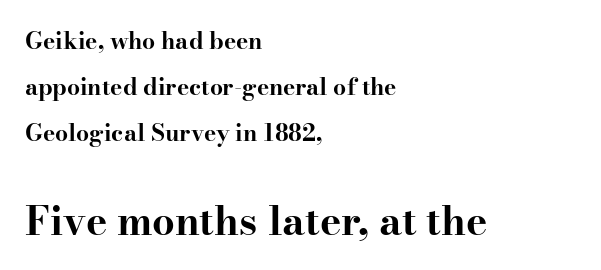
The image shows 40 px bold, wide serif type, upright; set left-aligned, loose line spacing (1.99x), normal letter spacing, not underlined; the second (bottom) block is 1.74x larger; high stroke contrast and a small x-height.
